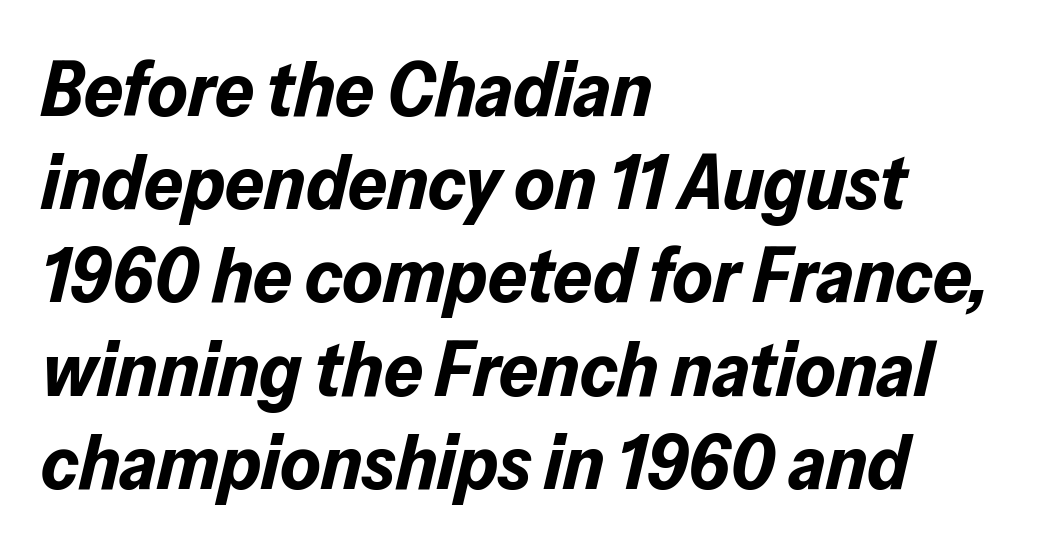
Posture: slanted. What stands out about the letter spacing? Nothing — it is the standard amount. A clean baseline with only descenders dipping below it. Is the type bold? Yes — the strokes are clearly thick and heavy. Looks like regular typesetting: each glyph gets only the width it needs. The compositor pushed each line to the left boundary.
